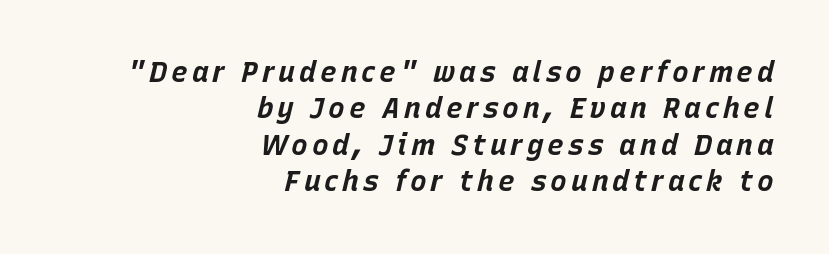
Q: Is the text bold? A: Yes.
Q: Is the text italic (slanted)? A: Yes, it leans right by about 15 degrees.
Q: Is the text underlined? A: No.
Q: How is the paragraph aligned? A: Right-aligned.
Q: Is the spacing between lines tight, normal or loose? A: Normal.
Q: Width (condensed, normal, or wide)? A: Normal.
Q: Stroke contrast? A: Low.
Q: x-height? A: Large.
Q: Monospaced? A: No.
